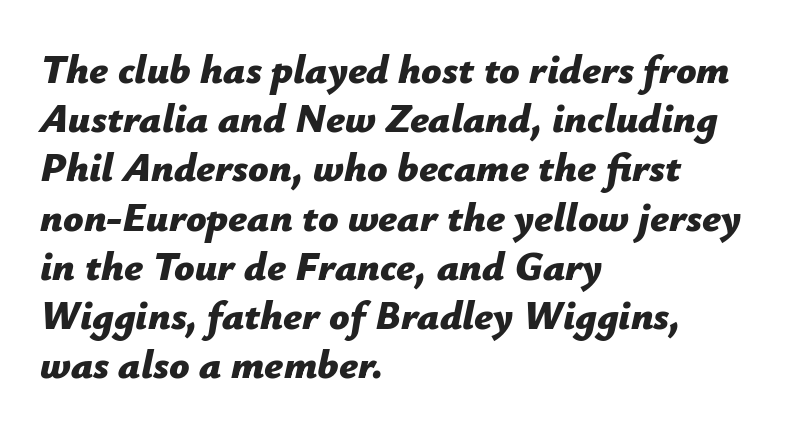
The image shows 40 px bold type, italic (leaning right); set left-aligned, line spacing 1.23x, normal letter spacing, not underlined; low stroke contrast and a medium x-height.
